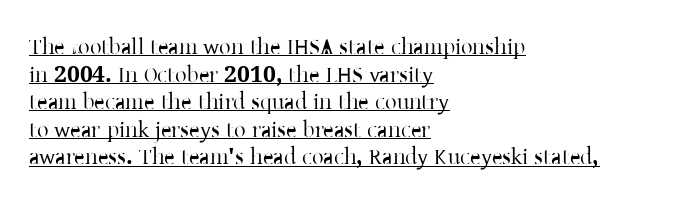
What stands out about the letter spacing? Nothing — it is the standard amount. Unlike italic type, these characters show no tilt at all. Quick note: underline on. The setting favours the left margin, as ordinary paragraphs usually do.
